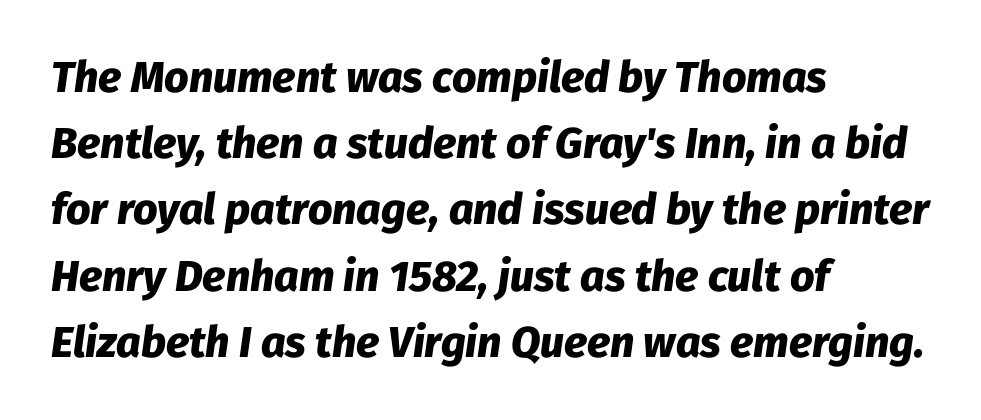
The image shows 43 px heavy type, italic (leaning right); set left-aligned, normal line spacing (1.54x), normal letter spacing, not underlined; low stroke contrast and a medium x-height.
